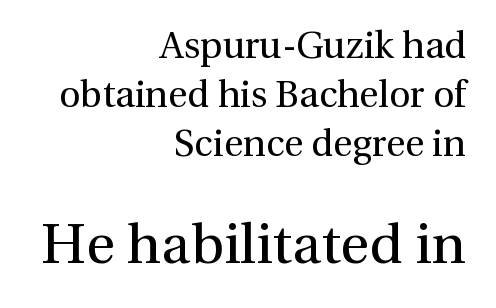
The image shows 56 px regular-weight serif type, upright; set right-aligned, normal line spacing (1.32x), normal letter spacing, not underlined; the second (bottom) block is 1.51x larger; a medium x-height.
